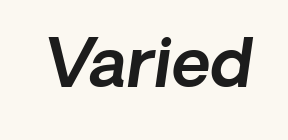
The image shows 67 px sans-serif type; set normal letter spacing, not underlined; a medium x-height.
